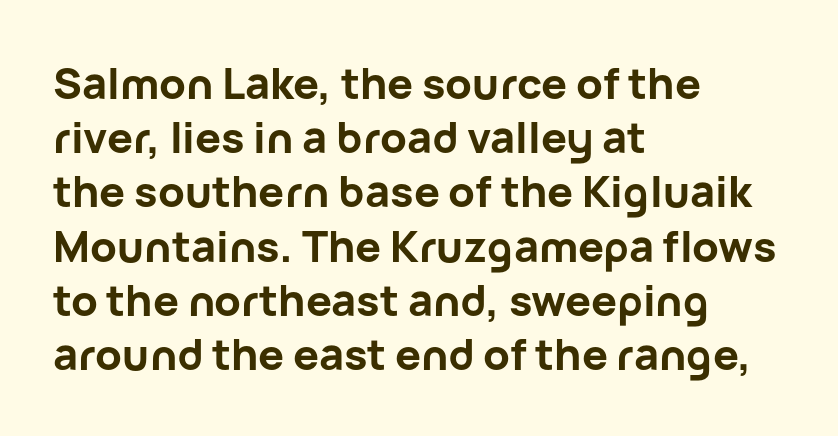
Default kerning and tracking; the words read as compact shapes. These lines sit exactly where default settings would place them. The characters look thick and weighty, a clear bold. Is the block centered? No — it sits flush against the left margin.
